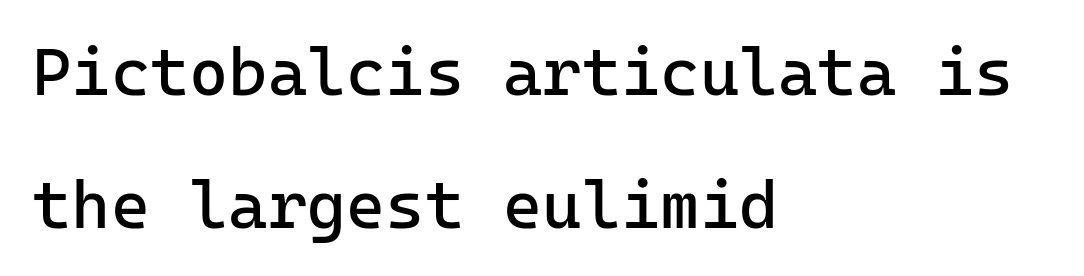
The image shows 67 px regular-weight sans-serif type, upright, monospaced; set left-aligned, loose line spacing (1.98x), normal letter spacing, not underlined; low stroke contrast and a medium x-height.
